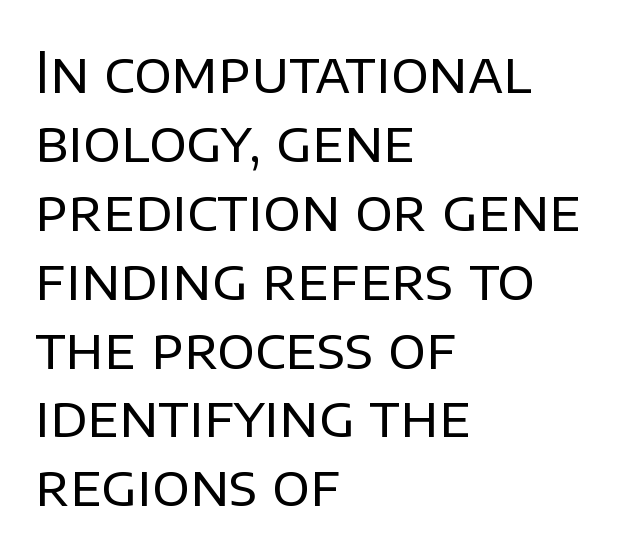
{"serif": "no", "italic": "no", "bold": "no", "weight": "regular", "width": "normal", "stroke_contrast": "low", "x_height": "large", "monospaced": "no", "underline": "no", "align": "left", "line_spacing_ratio": 1.23, "letter_spacing": "normal", "letter_spacing_em": 0.0, "glyph_px": 56}
